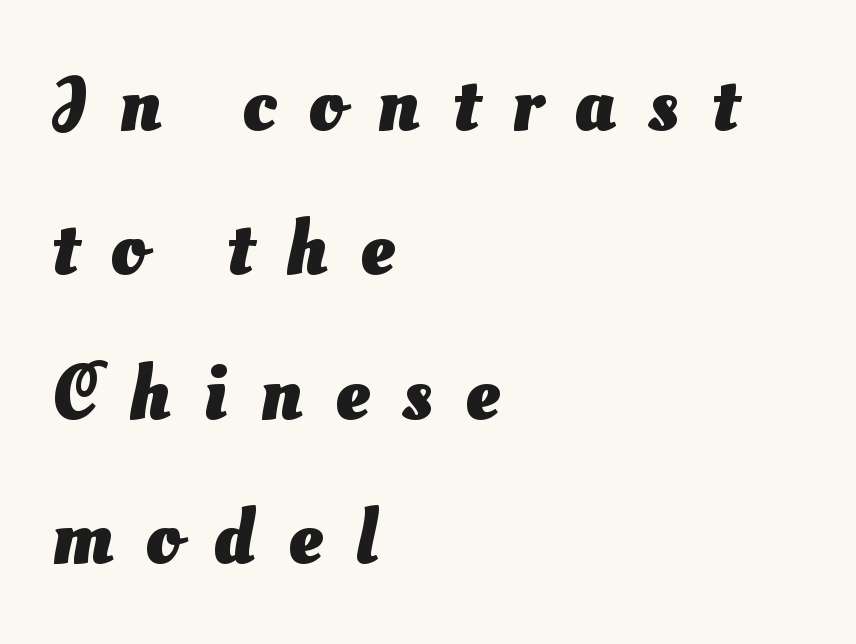
Q: Is the text bold? A: Yes.
Q: Is the typeface a serif or a sans-serif typeface? A: Sans-serif.
Q: Is the text underlined? A: No.
Q: How is the paragraph aligned? A: Left-aligned.
Q: Is the spacing between letters normal or unusually wide? A: Unusually wide.
Q: Width (condensed, normal, or wide)? A: Normal.
Q: Stroke contrast? A: Medium.
Q: x-height? A: Small.
Q: Monospaced? A: No.
